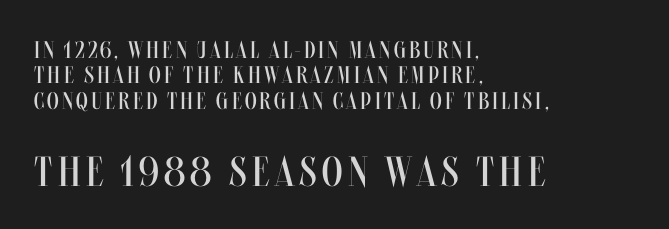
No extra ink here — the face is not bold. How would I describe the line gaps? Narrow and economical. The type sits square on the baseline with zero lean. Decoration check: the copy has no underline.
